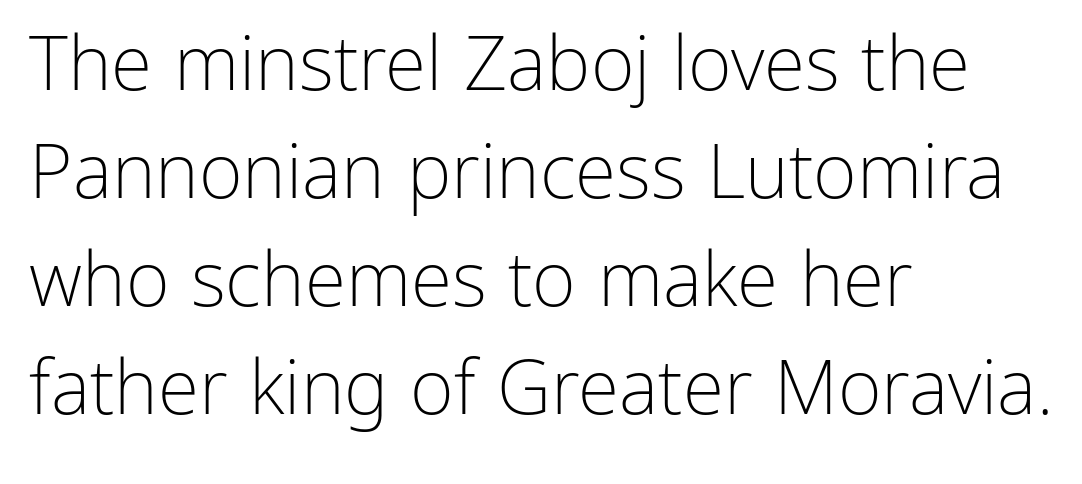
{"serif": "no", "italic": "no", "bold": "no", "weight": "light", "width": "normal", "stroke_contrast": "low", "x_height": "medium", "monospaced": "no", "underline": "no", "align": "left", "line_spacing": "normal", "line_spacing_ratio": 1.44, "letter_spacing": "normal", "letter_spacing_em": 0.0, "glyph_px": 75}
